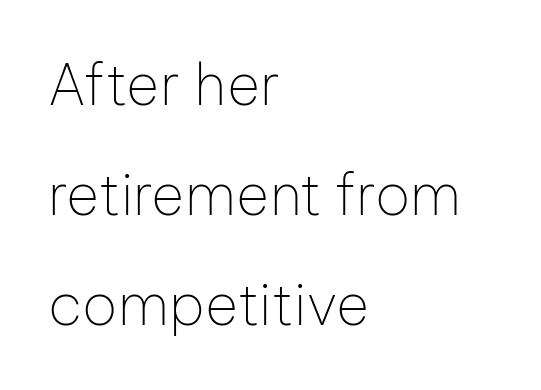
The image shows 57 px thin sans-serif type, upright; set left-aligned, loose line spacing (1.93x), normal letter spacing, not underlined; low stroke contrast and a medium x-height.
